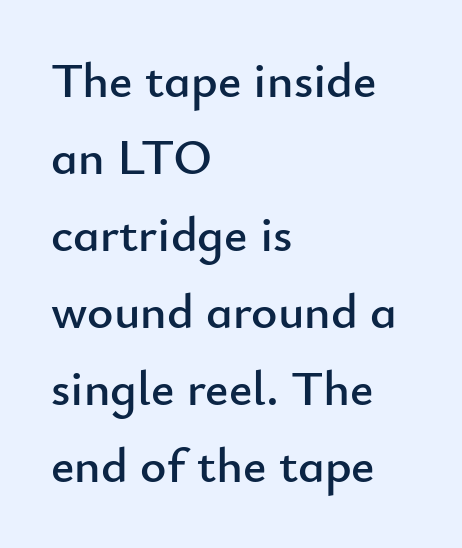
Q: Is the text italic (slanted)? A: No, it is upright.
Q: Is the typeface a serif or a sans-serif typeface? A: Sans-serif.
Q: Is the text underlined? A: No.
Q: How is the paragraph aligned? A: Left-aligned.
Q: Is the spacing between letters normal or unusually wide? A: Normal.
Q: Is the spacing between lines tight, normal or loose? A: Normal.
Q: Width (condensed, normal, or wide)? A: Normal.
Q: Stroke contrast? A: Low.
Q: x-height? A: Small.
Q: Monospaced? A: No.
